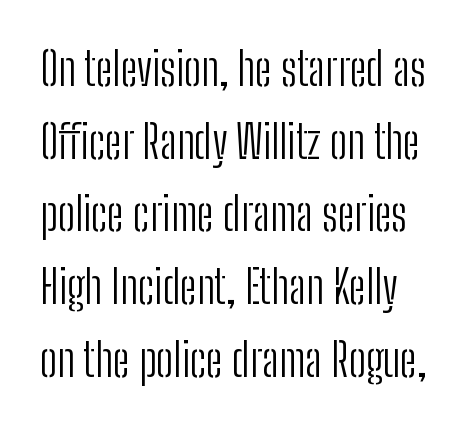
The image shows 46 px light, condensed sans-serif type, upright; set normal line spacing (1.58x), normal letter spacing, not underlined; low stroke contrast and a medium x-height.
